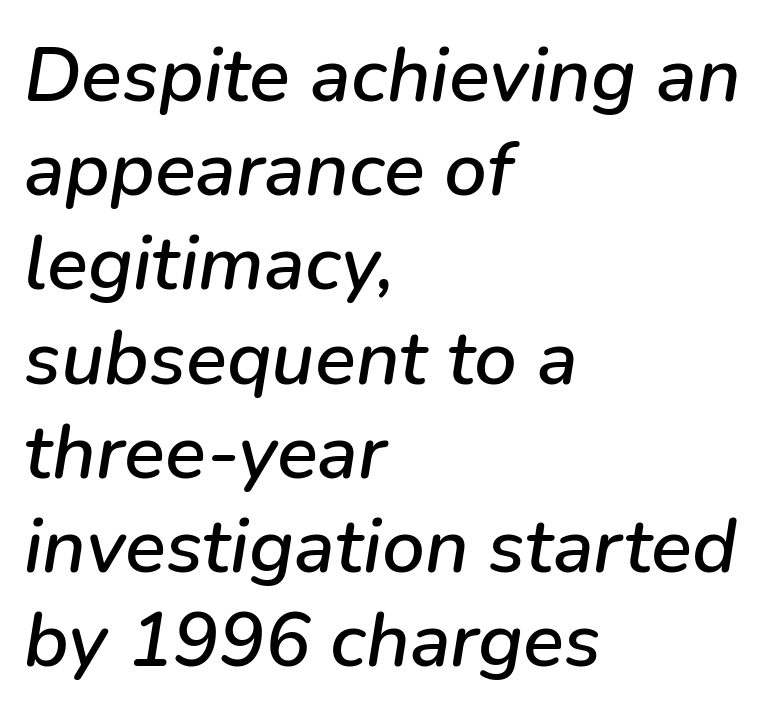
Looking at the ascenders, they clearly lean. Letters rest on an invisible, unmarked baseline. Character widths vary here, with narrow letters taking less room than wide ones. The paragraph has a hard left edge and a soft right edge. Spacing between characters is what you'd get straight out of the box.
